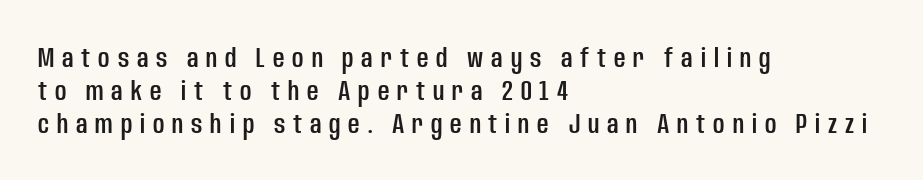
{"serif": "no", "italic": "no", "width": "condensed", "stroke_contrast": "low", "x_height": "large", "monospaced": "no", "underline": "no", "align": "left", "line_spacing_ratio": 1.18, "letter_spacing": "wide", "letter_spacing_em": 0.28, "glyph_px": 28}
